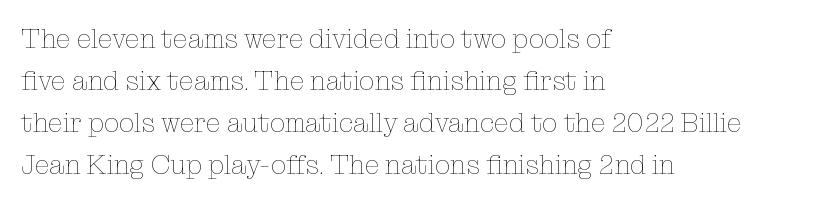
Each new line begins a customary step beneath the previous one. The passage shown is not underscored anywhere. Weight: not bold — regular or lighter. Nope, not italic — everything's standing straight. A classic flush-left, rag-right setting is used for this passage.
